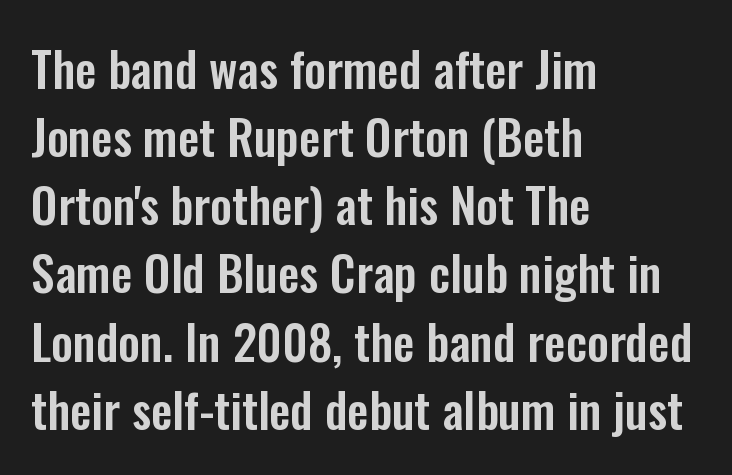
{"serif": "no", "italic": "no", "width": "condensed", "stroke_contrast": "low", "x_height": "medium", "monospaced": "no", "underline": "no", "align": "left", "line_spacing": "normal", "line_spacing_ratio": 1.42, "letter_spacing": "normal", "letter_spacing_em": 0.0, "glyph_px": 48}
